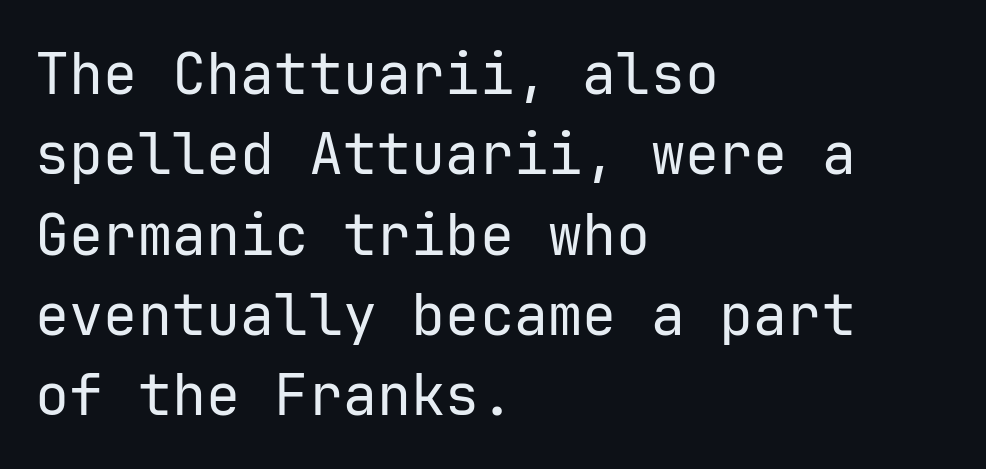
The image shows 57 px regular-weight sans-serif type, upright, monospaced; set left-aligned, normal line spacing (1.41x), normal letter spacing, not underlined; low stroke contrast and a medium x-height.
